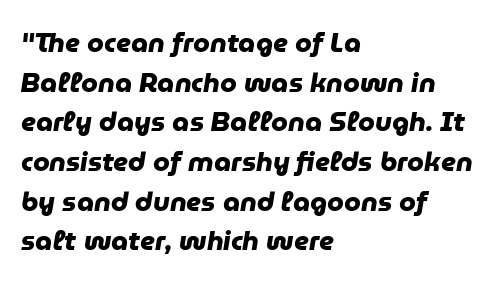
{"bold": "yes", "underline": "no", "align": "left", "line_spacing": "normal", "line_spacing_ratio": 1.47, "letter_spacing": "normal", "letter_spacing_em": 0.0, "glyph_px": 27}
